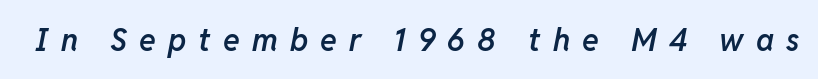
Q: Is the text bold? A: Semi-bold.
Q: Is the text italic (slanted)? A: Yes, it leans right by about 11 degrees.
Q: Is the text underlined? A: No.
Q: Is the spacing between letters normal or unusually wide? A: Unusually wide.
Q: Width (condensed, normal, or wide)? A: Normal.
Q: Stroke contrast? A: Low.
Q: x-height? A: Medium.
Q: Monospaced? A: No.
